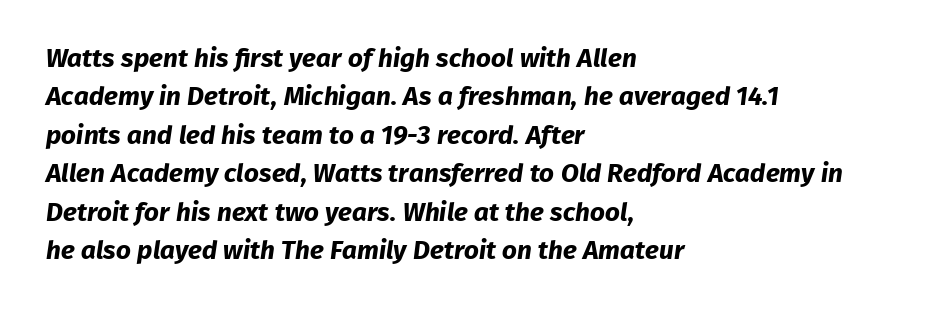
Q: Is the text bold? A: Yes.
Q: Is the text underlined? A: No.
Q: How is the paragraph aligned? A: Left-aligned.
Q: Is the spacing between letters normal or unusually wide? A: Normal.
Q: Is the spacing between lines tight, normal or loose? A: Normal.
